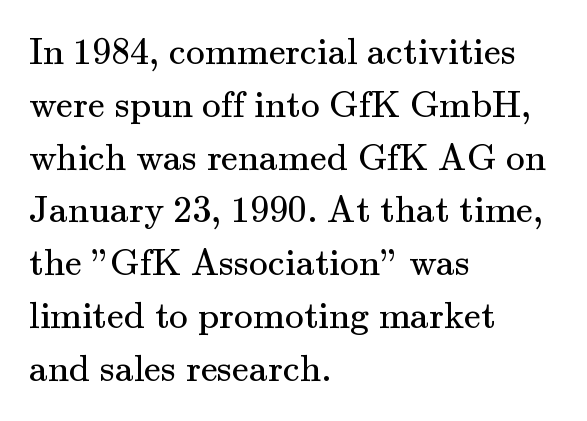
{"serif": "yes", "italic": "no", "bold": "no", "weight": "regular", "width": "normal", "stroke_contrast": "medium", "x_height": "small", "monospaced": "no", "underline": "no", "align": "left", "line_spacing": "normal", "line_spacing_ratio": 1.39, "letter_spacing": "normal", "letter_spacing_em": 0.0, "glyph_px": 38}
